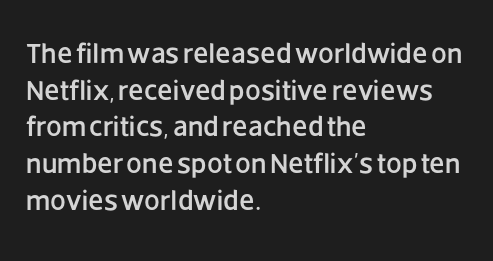
Q: Is the text italic (slanted)? A: No, it is upright.
Q: Is the typeface a serif or a sans-serif typeface? A: Sans-serif.
Q: Is the text underlined? A: No.
Q: How is the paragraph aligned? A: Left-aligned.
Q: Is the spacing between letters normal or unusually wide? A: Normal.
Q: Is the spacing between lines tight, normal or loose? A: Normal.
Q: Width (condensed, normal, or wide)? A: Normal.
Q: Stroke contrast? A: Low.
Q: x-height? A: Large.
Q: Monospaced? A: No.
